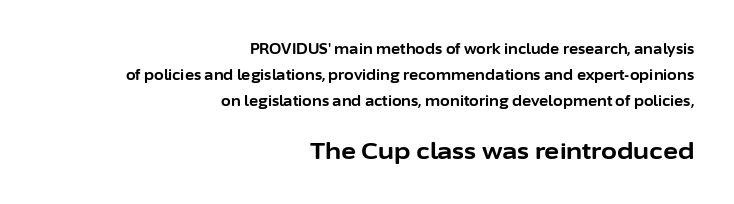
The image shows 23 px bold type, upright; set right-aligned, line spacing 1.87x, normal letter spacing, not underlined; the second (bottom) block is 1.64x larger.
